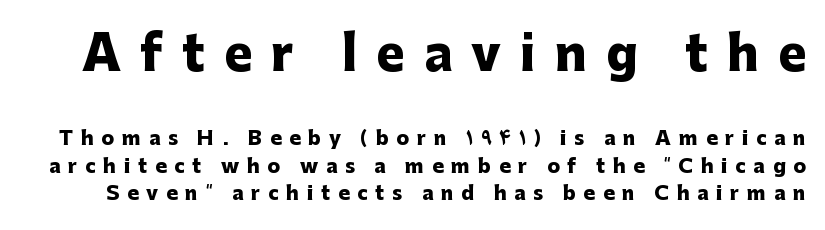
The image shows 47 px heavy sans-serif type, upright; set normal line spacing (1.44x), unusually wide letter spacing (+0.41 em), not underlined; the first (top) block is 2.47x larger; low stroke contrast and a medium x-height.
